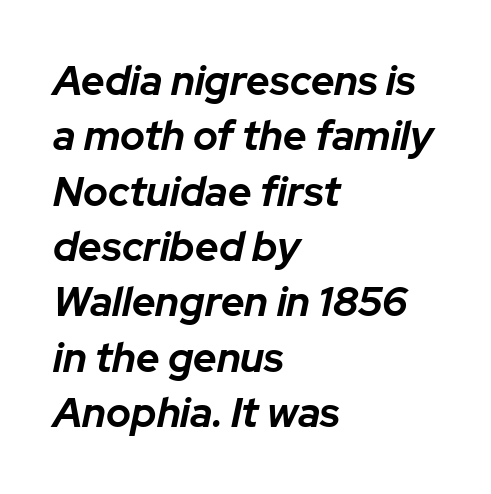
Q: Is the text bold? A: Yes.
Q: Is the text italic (slanted)? A: Yes, it leans right by about 12 degrees.
Q: Is the text underlined? A: No.
Q: How is the paragraph aligned? A: Left-aligned.
Q: Is the spacing between letters normal or unusually wide? A: Normal.
Q: Is the spacing between lines tight, normal or loose? A: Normal.
Q: Width (condensed, normal, or wide)? A: Normal.
Q: Stroke contrast? A: Low.
Q: x-height? A: Medium.
Q: Monospaced? A: No.
